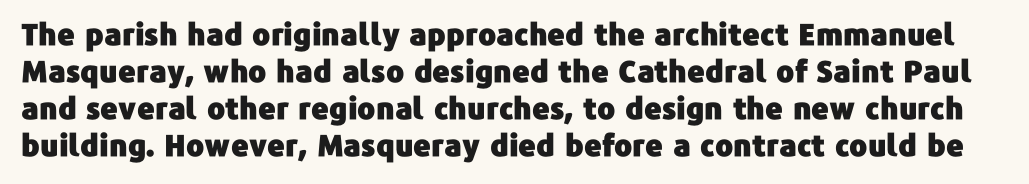
The image shows 30 px sans-serif type, upright; set line spacing 1.23x, normal letter spacing, not underlined; low stroke contrast and a medium x-height.
